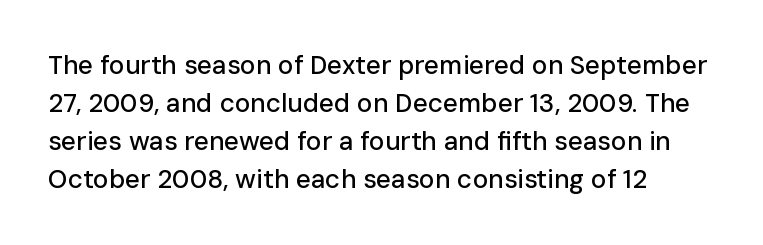
{"italic": "no", "underline": "no", "align": "left", "line_spacing": "normal", "line_spacing_ratio": 1.46, "letter_spacing": "normal", "letter_spacing_em": 0.0, "glyph_px": 26}
